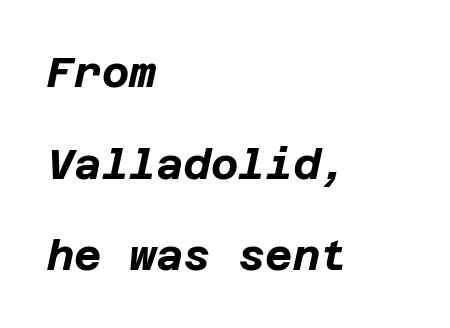
The image shows 42 px bold type, italic (leaning right); set left-aligned, loose line spacing (2.18x), normal letter spacing, not underlined; low stroke contrast and a large x-height.
